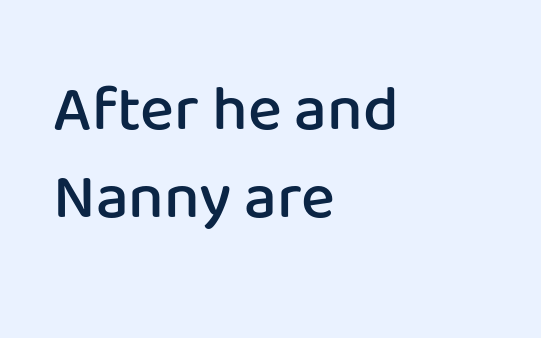
The image shows 64 px semibold sans-serif type, upright; set left-aligned, normal line spacing (1.38x), normal letter spacing, not underlined; low stroke contrast and a medium x-height.
